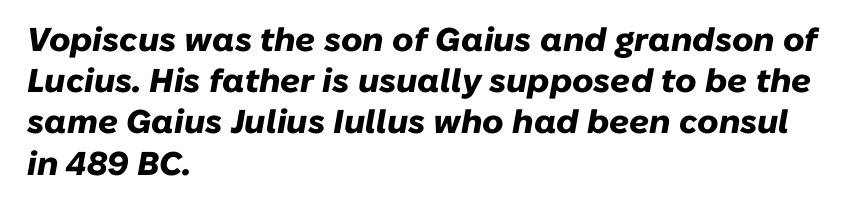
Notice how thick the strokes are: this is what a full bold looks like. The passage shown is typed in a proportional face where columns would drift. The rendering keeps characters at their native spacing. Would a proofreader flag this as italicized? Yes.
